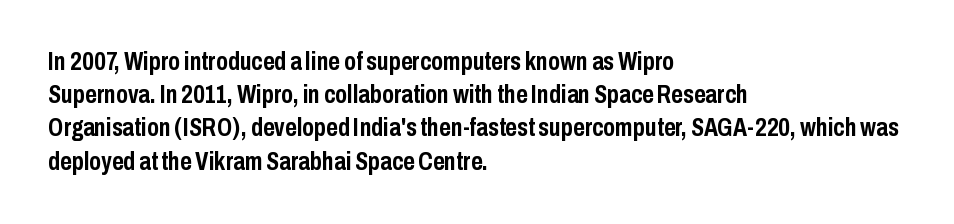
{"italic": "no", "bold": "yes", "underline": "no", "align": "left", "line_spacing": "normal", "line_spacing_ratio": 1.33, "letter_spacing": "normal", "letter_spacing_em": 0.0, "glyph_px": 25}
